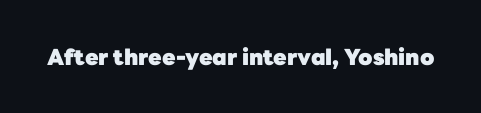
Q: Is the text bold? A: Yes.
Q: Is the text italic (slanted)? A: No, it is upright.
Q: Is the text underlined? A: No.
Q: Is the spacing between letters normal or unusually wide? A: Normal.
